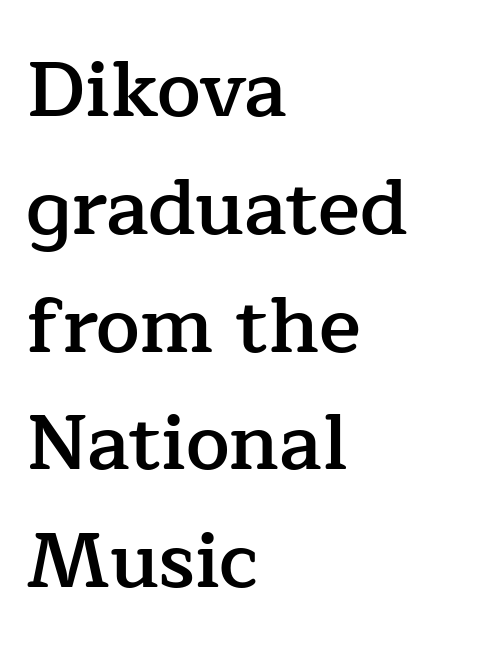
Compared with typical body copy, the letter spacing here is the same. Vertically, the passage feels balanced, rows spaced as you'd expect. Clear beneath every line of the passage. Character widths vary here, with narrow letters taking less room than wide ones.
